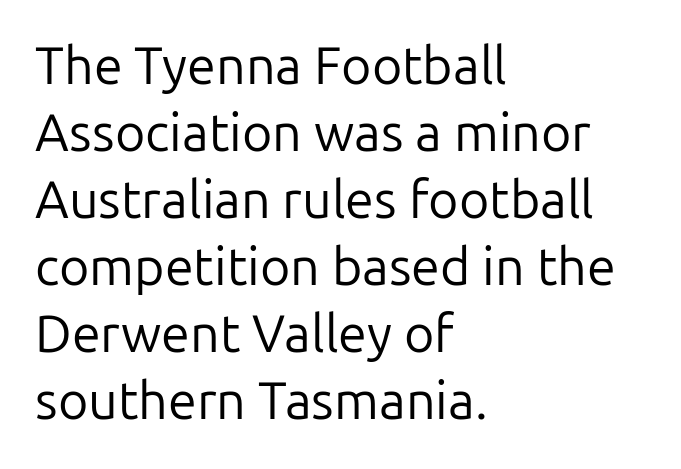
The image shows 52 px regular-weight sans-serif type, upright; set left-aligned, normal line spacing (1.29x), normal letter spacing, not underlined; low stroke contrast and a medium x-height.
